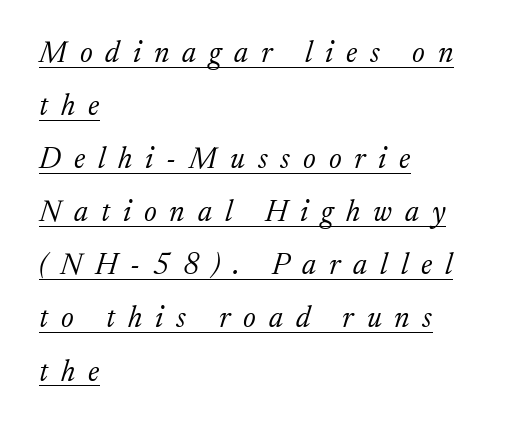
The image shows 30 px light serif type, italic (leaning right); set left-aligned, line spacing 1.77x, unusually wide letter spacing (+0.43 em), underlined; low stroke contrast and a medium x-height.
